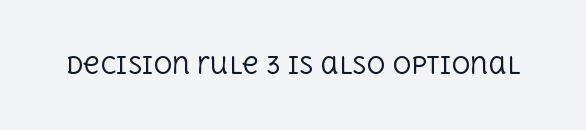
Q: Is the text bold? A: No.
Q: Is the text italic (slanted)? A: No, it is upright.
Q: Is the text underlined? A: No.
Q: Is the spacing between letters normal or unusually wide? A: Normal.
